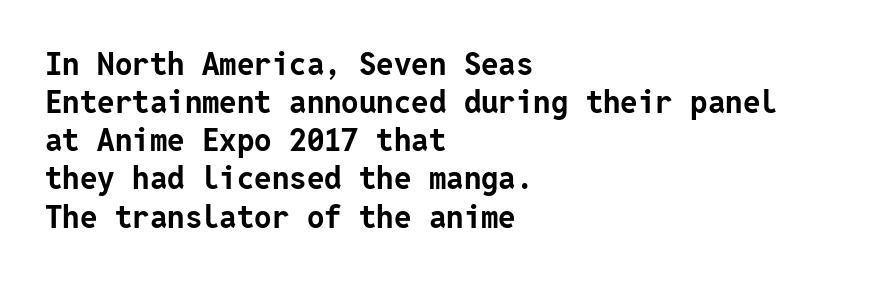
Q: Is the text bold? A: Yes.
Q: Is the text italic (slanted)? A: No, it is upright.
Q: Is the typeface a serif or a sans-serif typeface? A: Sans-serif.
Q: Is the text underlined? A: No.
Q: How is the paragraph aligned? A: Left-aligned.
Q: Is the spacing between letters normal or unusually wide? A: Normal.
Q: Width (condensed, normal, or wide)? A: Normal.
Q: Stroke contrast? A: Low.
Q: x-height? A: Medium.
